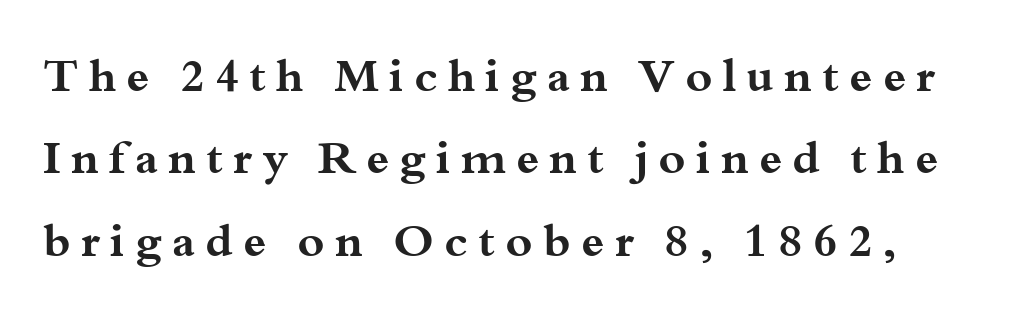
The image shows 46 px bold, wide serif type, upright; set line spacing 1.79x, unusually wide letter spacing (+0.22 em), not underlined; medium stroke contrast and a small x-height.
